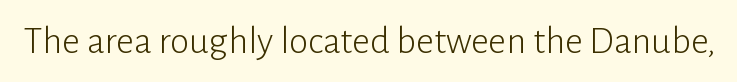
The letters advance in unequal steps, a hallmark of proportional type. Type style note: lacks serifs. Compared with typical body copy, the letter spacing here is the same. Heft: none added — not bold. Notice how the stems are strictly vertical — no italics here. Beneath every word, the page is bare.
